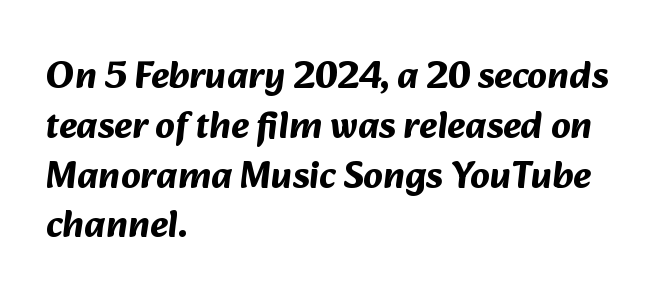
The image shows 38 px bold sans-serif type; set left-aligned, normal line spacing (1.31x), normal letter spacing, not underlined; medium stroke contrast and a medium x-height.
